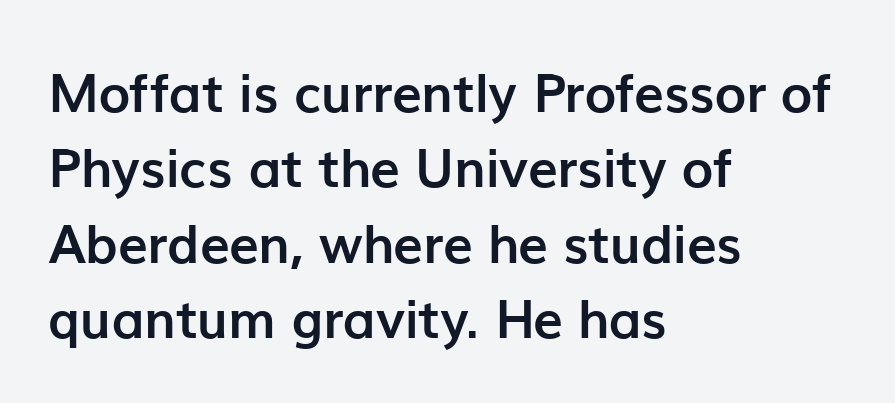
The image shows 53 px semibold sans-serif type, upright; set left-aligned, normal line spacing (1.42x), normal letter spacing, not underlined; low stroke contrast and a medium x-height.
